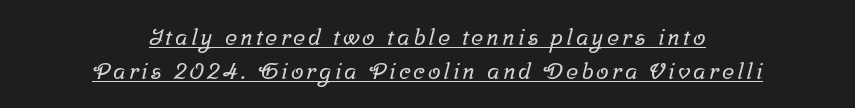
This sample keeps an unexceptional amount of space between lines. Leftover space on each line is divided equally before and after the words. The words here are underlined.
